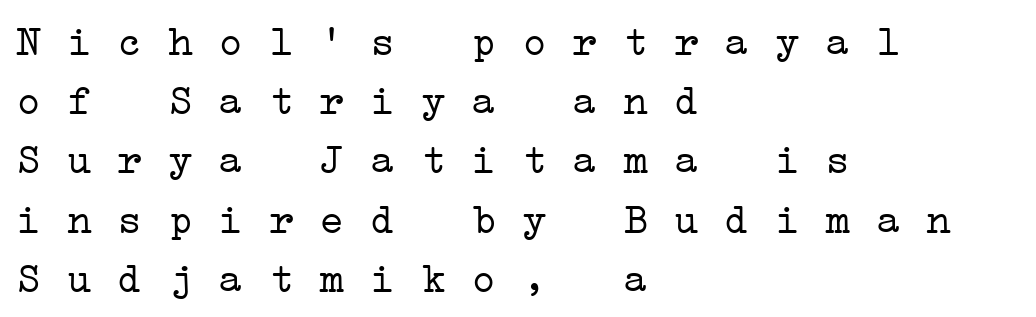
Q: Is the text bold? A: No.
Q: Is the typeface a serif or a sans-serif typeface? A: Serif.
Q: Is the text underlined? A: No.
Q: How is the paragraph aligned? A: Left-aligned.
Q: Is the spacing between letters normal or unusually wide? A: Normal.
Q: Is the spacing between lines tight, normal or loose? A: Normal.
Q: Width (condensed, normal, or wide)? A: Wide.
Q: Stroke contrast? A: Low.
Q: x-height? A: Medium.
Q: Monospaced? A: Yes.
